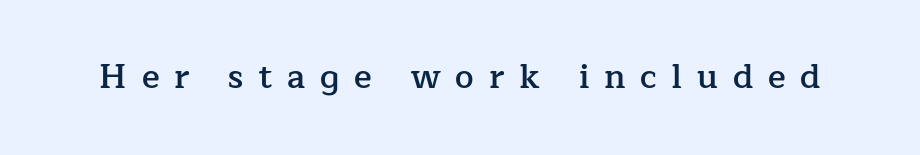
{"serif": "yes", "italic": "no", "bold": "semi", "weight": "semibold", "width": "normal", "stroke_contrast": "low", "x_height": "medium", "monospaced": "no", "underline": "no", "letter_spacing": "wide", "letter_spacing_em": 0.45, "glyph_px": 33}
